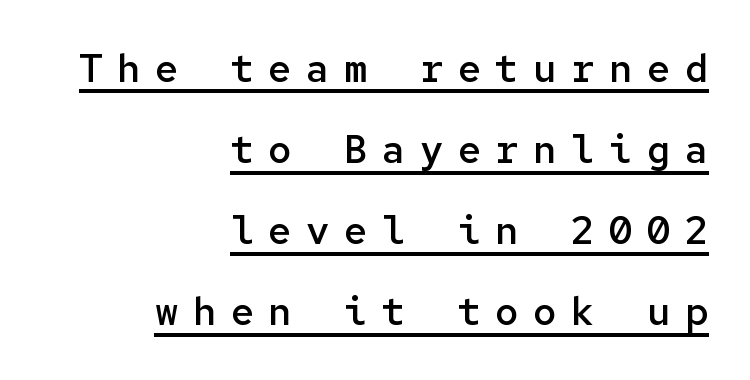
{"serif": "no", "italic": "no", "bold": "semi", "weight": "semibold", "width": "normal", "stroke_contrast": "low", "x_height": "medium", "monospaced": "yes", "underline": "yes", "align": "right", "line_spacing": "loose", "line_spacing_ratio": 2.08, "letter_spacing": "wide", "letter_spacing_em": 0.37, "glyph_px": 39}
